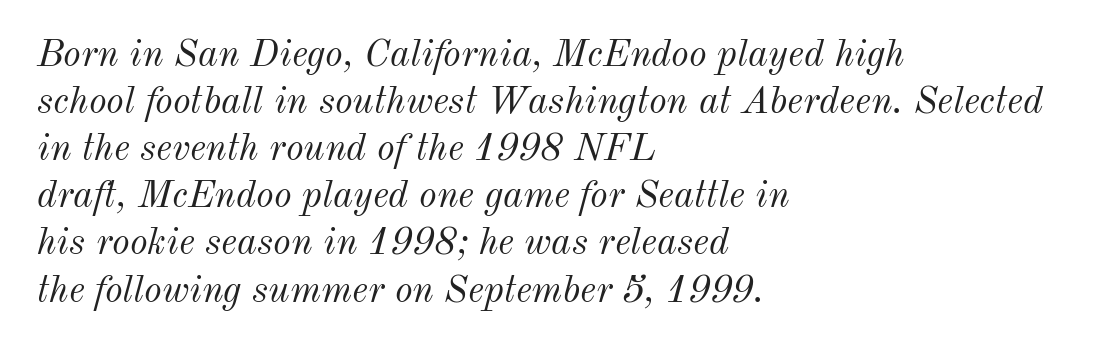
{"italic": "yes", "lean": "right", "slant_degrees": 12, "bold": "no", "weight": "light", "width": "normal", "stroke_contrast": "medium", "x_height": "small", "monospaced": "no", "underline": "no", "align": "left", "line_spacing_ratio": 1.24, "letter_spacing": "normal", "letter_spacing_em": 0.0, "glyph_px": 38}
